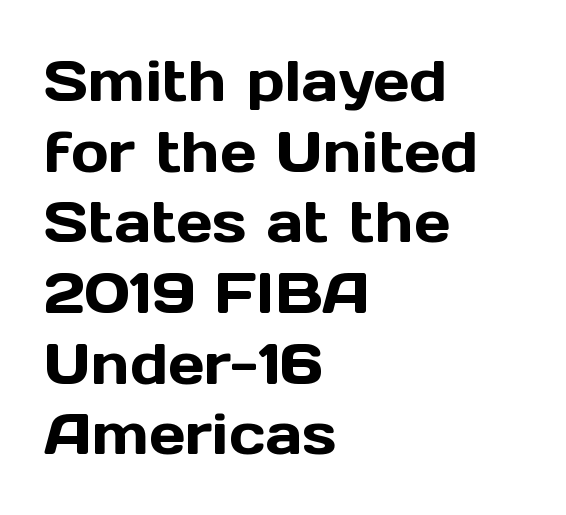
The image shows 57 px sans-serif type, upright; set left-aligned, line spacing 1.24x, normal letter spacing, not underlined; a medium x-height.
